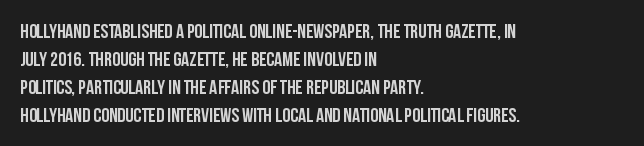
Its strokes are broad and dark, the hallmark of bold type. Plain, unruled lines of type. The paragraph shown leans on its left margin. Reading down the column, the eye jumps a familiar distance to each next line. Vertical strokes here are truly vertical.
